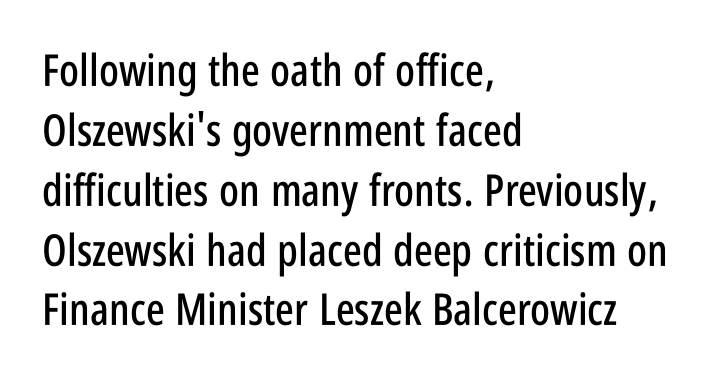
Q: Is the text italic (slanted)? A: No, it is upright.
Q: Is the typeface a serif or a sans-serif typeface? A: Sans-serif.
Q: Is the text underlined? A: No.
Q: How is the paragraph aligned? A: Left-aligned.
Q: Is the spacing between letters normal or unusually wide? A: Normal.
Q: Is the spacing between lines tight, normal or loose? A: Normal.
Q: Width (condensed, normal, or wide)? A: Condensed.
Q: Stroke contrast? A: Low.
Q: x-height? A: Large.
Q: Monospaced? A: No.
